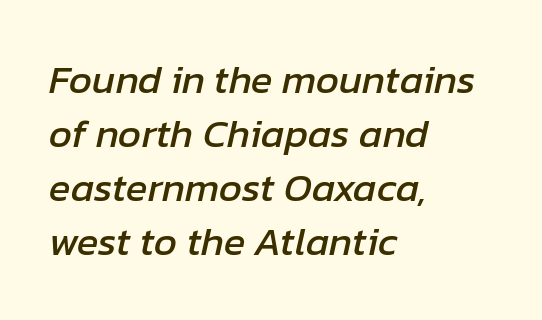
The image shows 40 px text type, italic (leaning right); set left-aligned, normal line spacing (1.35x), normal letter spacing, not underlined; low stroke contrast and a medium x-height.
